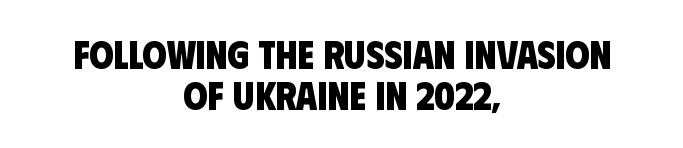
Q: Is the text bold? A: Yes.
Q: Is the typeface a serif or a sans-serif typeface? A: Sans-serif.
Q: Is the text underlined? A: No.
Q: How is the paragraph aligned? A: Centered.
Q: Is the spacing between letters normal or unusually wide? A: Normal.
Q: Is the spacing between lines tight, normal or loose? A: Tight.
Q: Width (condensed, normal, or wide)? A: Condensed.
Q: Stroke contrast? A: Low.
Q: x-height? A: Large.
Q: Monospaced? A: No.
